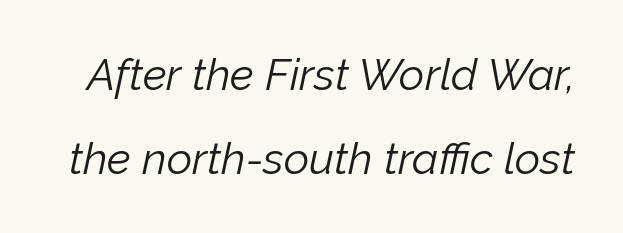
The image shows 44 px light type, italic (leaning right); set loose line spacing (1.9x), normal letter spacing, not underlined; low stroke contrast and a medium x-height.
